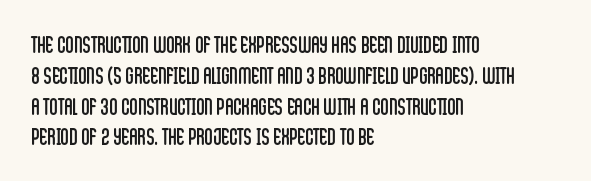
Q: Is the text bold? A: No.
Q: Is the text italic (slanted)? A: No, it is upright.
Q: Is the text underlined? A: No.
Q: How is the paragraph aligned? A: Left-aligned.
Q: Is the spacing between letters normal or unusually wide? A: Normal.
Q: Is the spacing between lines tight, normal or loose? A: Normal.
